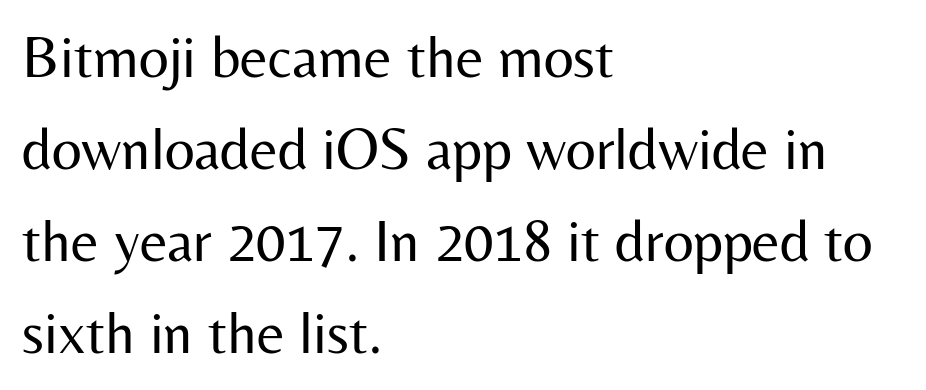
{"serif": "no", "italic": "no", "bold": "no", "weight": "regular", "width": "normal", "stroke_contrast": "medium", "x_height": "medium", "monospaced": "no", "underline": "no", "align": "left", "line_spacing": "normal", "line_spacing_ratio": 1.56, "letter_spacing": "normal", "letter_spacing_em": 0.0, "glyph_px": 59}
